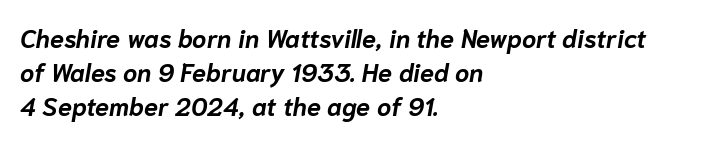
{"italic": "yes", "lean": "right", "slant_degrees": 10, "bold": "yes", "underline": "no", "align": "left", "line_spacing": "normal", "line_spacing_ratio": 1.36, "letter_spacing": "normal", "letter_spacing_em": 0.0, "glyph_px": 25}
